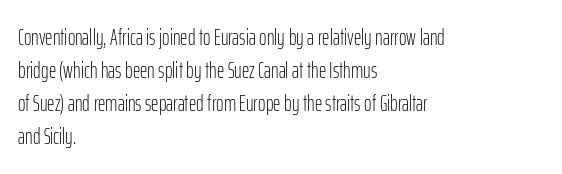
The image shows 23 px text type, upright; set left-aligned, normal line spacing (1.44x), normal letter spacing, not underlined.
